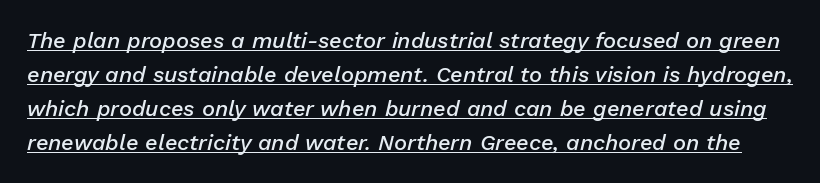
The image shows 22 px text type, italic (leaning right); set normal line spacing (1.54x), normal letter spacing, underlined.
